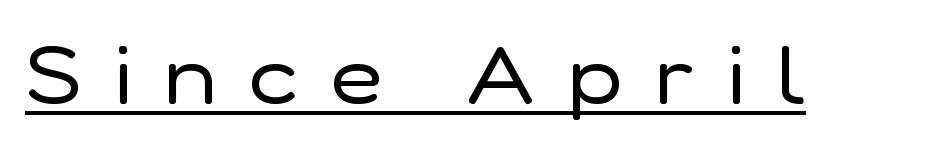
The image shows 80 px regular-weight sans-serif type, upright; set unusually wide letter spacing (+0.41 em), underlined; low stroke contrast and a medium x-height.
